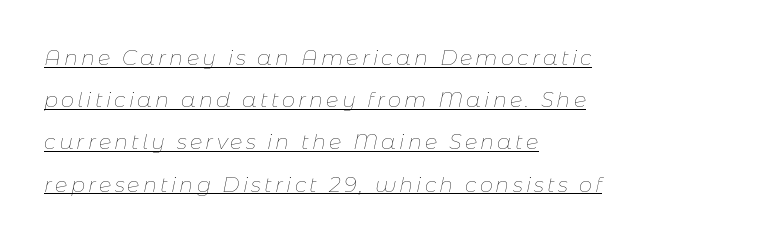
The image shows 21 px text type, italic (leaning right); set left-aligned, loose line spacing (2.01x), underlined.
